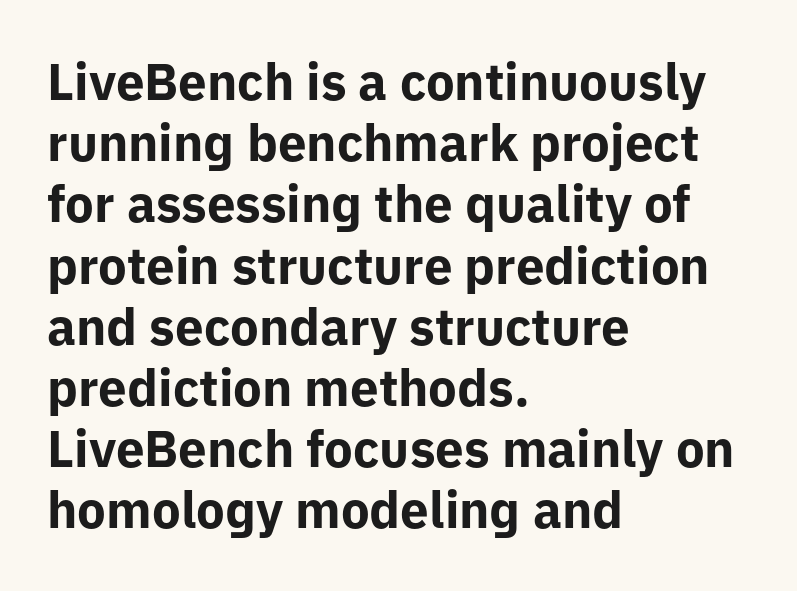
A bare baseline throughout the passage. Tracking here is standard; glyphs follow each other at the usual distance. Think of a printed novel: that variable character pitch is what you see here. Is there any slant? The stems are plumb.
